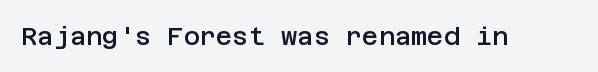
Q: Is the text bold? A: Semi-bold.
Q: Is the text italic (slanted)? A: No, it is upright.
Q: Is the text underlined? A: No.
Q: Is the spacing between letters normal or unusually wide? A: Normal.
